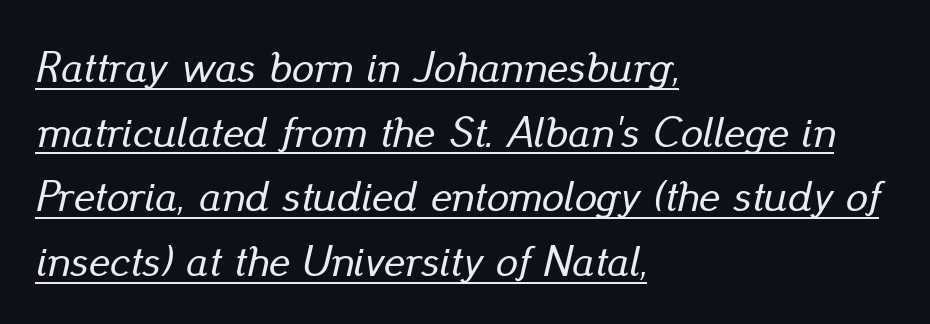
The image shows 44 px text type, italic (leaning right); set left-aligned, normal line spacing (1.47x), normal letter spacing, underlined; low stroke contrast and a small x-height.
